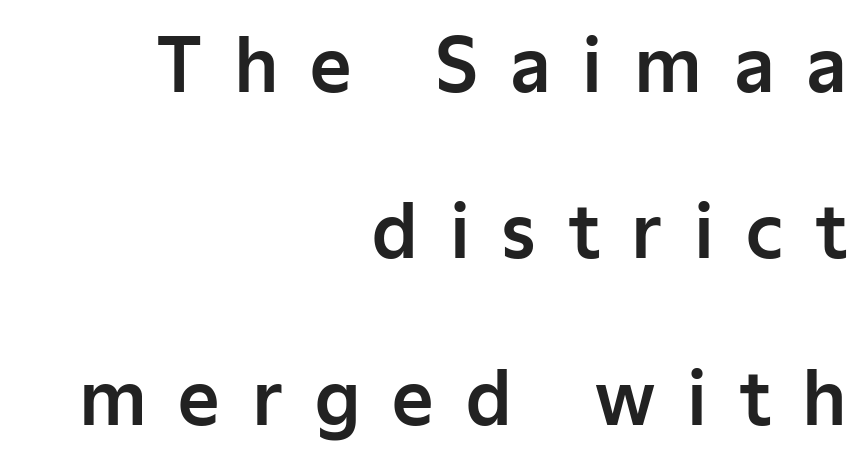
Q: Is the text italic (slanted)? A: No, it is upright.
Q: Is the typeface a serif or a sans-serif typeface? A: Sans-serif.
Q: Is the text underlined? A: No.
Q: How is the paragraph aligned? A: Right-aligned.
Q: Is the spacing between letters normal or unusually wide? A: Unusually wide.
Q: Is the spacing between lines tight, normal or loose? A: Loose.
Q: Width (condensed, normal, or wide)? A: Normal.
Q: Stroke contrast? A: Low.
Q: x-height? A: Medium.
Q: Monospaced? A: No.
